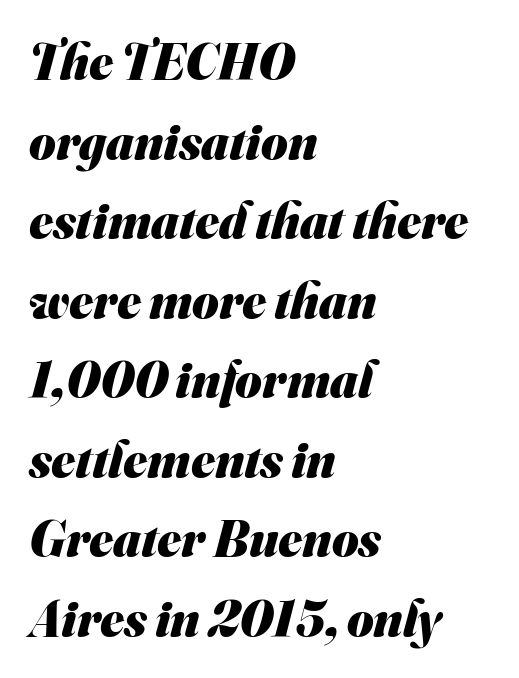
The image shows 51 px heavy sans-serif type; set left-aligned, normal line spacing (1.56x), normal letter spacing, not underlined; medium stroke contrast and a small x-height.
